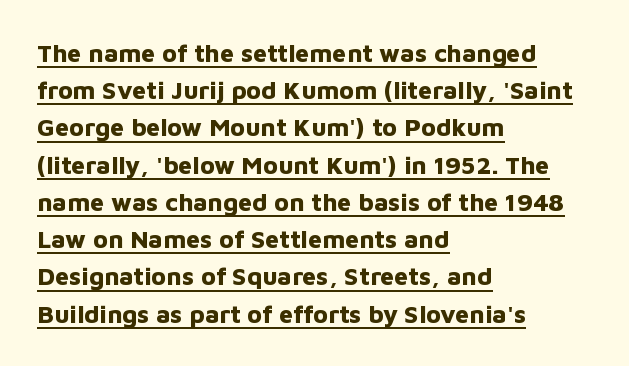
These lines are set flush left with a ragged right edge. The typesetting leans heavy: a genuine bold. Notice how the stems are strictly vertical — no italics here. Reading down the column, the eye jumps a familiar distance to each next line. The rendering uses the underline text-decoration.
